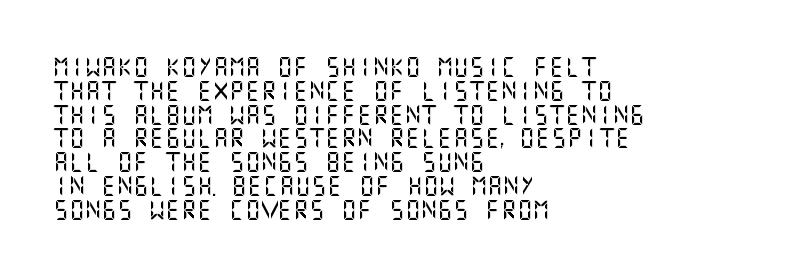
The image shows 20 px text type, upright; set left-aligned, line spacing 1.19x, normal letter spacing, not underlined.
